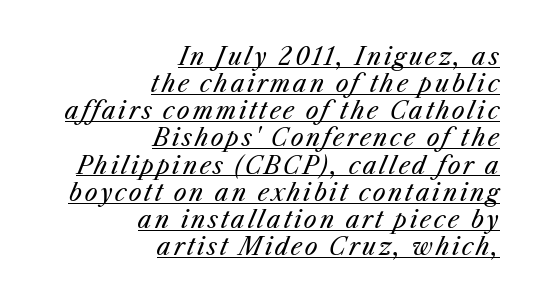
Is there an underline? Yes — a line sits under the letters. The rendering anchors every line to the right-hand side. Rendered with sloped, italic letterforms. Counters stay open thanks to moderate or lighter strokes.
